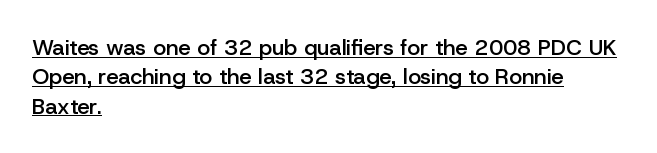
The image shows 22 px text type, upright; set left-aligned, normal line spacing (1.33x), normal letter spacing, underlined.
